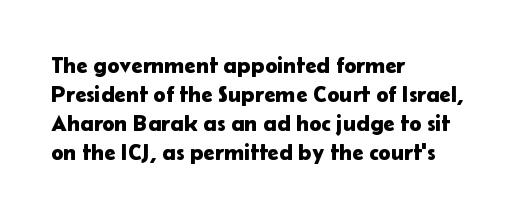
The image shows 23 px text type, upright; set left-aligned, normal line spacing (1.26x), normal letter spacing, not underlined.
